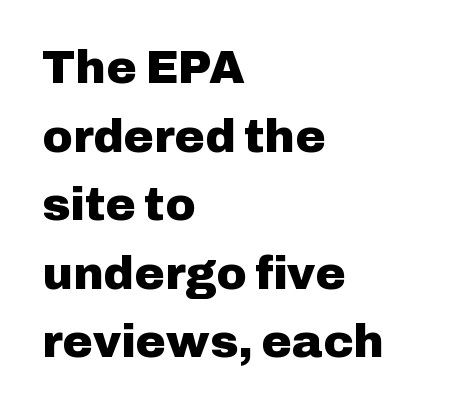
Q: Is the text bold? A: Yes.
Q: Is the text italic (slanted)? A: No, it is upright.
Q: Is the typeface a serif or a sans-serif typeface? A: Sans-serif.
Q: Is the text underlined? A: No.
Q: How is the paragraph aligned? A: Left-aligned.
Q: Is the spacing between letters normal or unusually wide? A: Normal.
Q: Is the spacing between lines tight, normal or loose? A: Normal.
Q: Width (condensed, normal, or wide)? A: Normal.
Q: Stroke contrast? A: Low.
Q: x-height? A: Medium.
Q: Monospaced? A: No.
